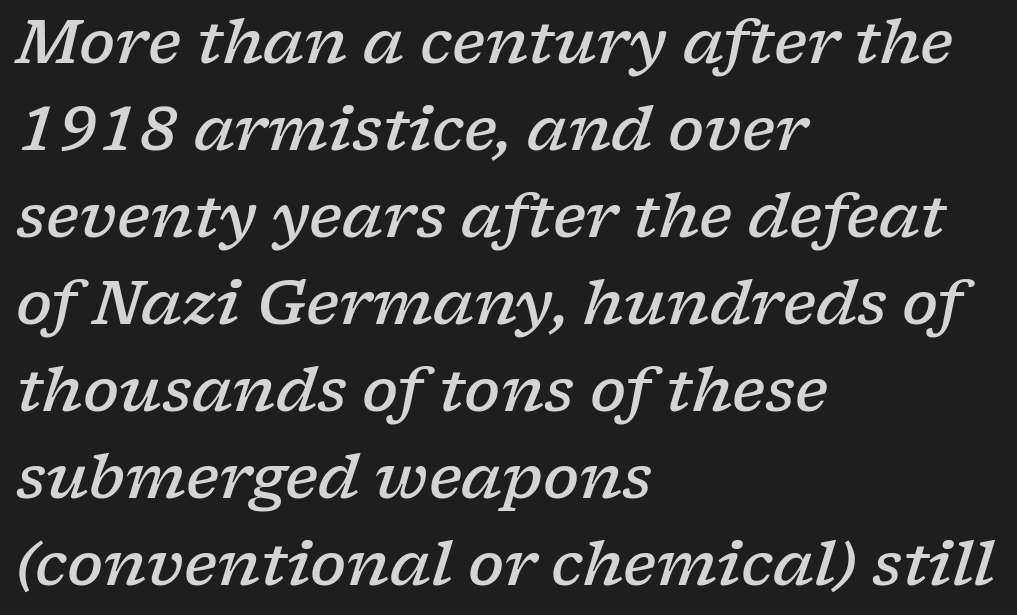
{"serif": "yes", "italic": "yes", "lean": "right", "slant_degrees": 17, "bold": "semi", "weight": "semibold", "width": "wide", "stroke_contrast": "low", "x_height": "medium", "monospaced": "no", "underline": "no", "align": "left", "line_spacing": "normal", "line_spacing_ratio": 1.45, "letter_spacing": "normal", "letter_spacing_em": 0.0, "glyph_px": 60}
